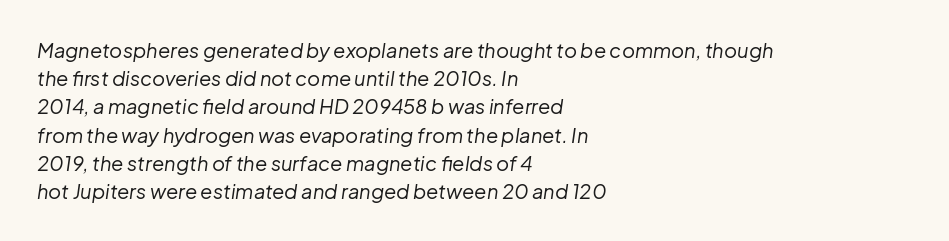
The image shows 20 px text type, italic (leaning right); set left-aligned, normal line spacing (1.41x), normal letter spacing, not underlined.
